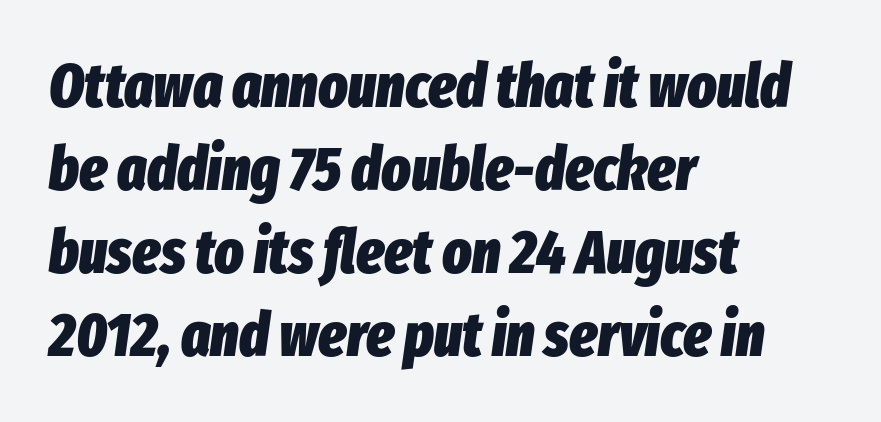
Characters are canted at an angle relative to the baseline's perpendicular. You could not count columns in this text — the font is proportionally spaced. Quick note: interline space is typical. Compared with typical body copy, the letter spacing here is the same. The glyphs are unaccompanied by any horizontal stroke below them.
